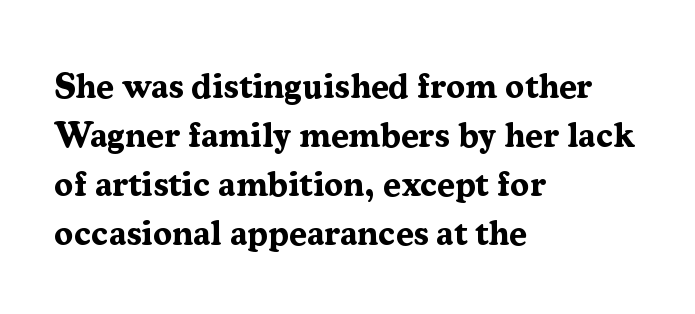
{"serif": "yes", "italic": "no", "bold": "yes", "weight": "bold", "width": "normal", "stroke_contrast": "medium", "x_height": "medium", "monospaced": "no", "underline": "no", "align": "left", "line_spacing": "normal", "line_spacing_ratio": 1.4, "letter_spacing": "normal", "letter_spacing_em": 0.0, "glyph_px": 35}
